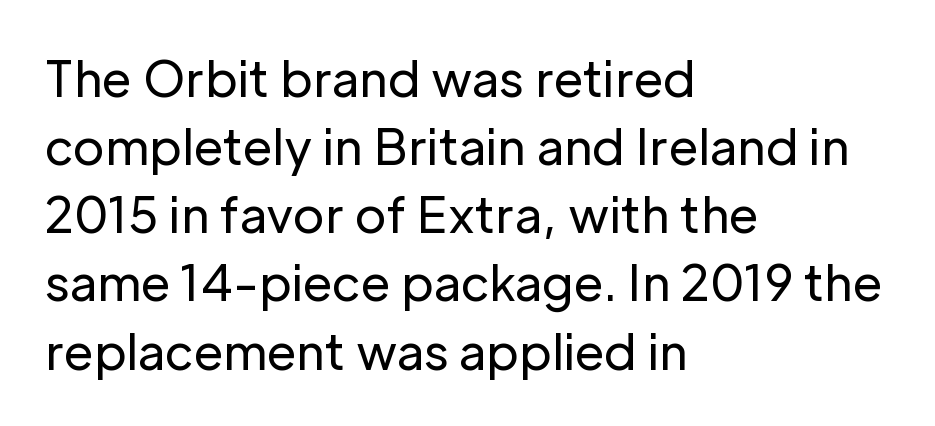
The image shows 48 px regular-weight sans-serif type, upright; set left-aligned, normal line spacing (1.42x), normal letter spacing, not underlined; low stroke contrast and a medium x-height.
